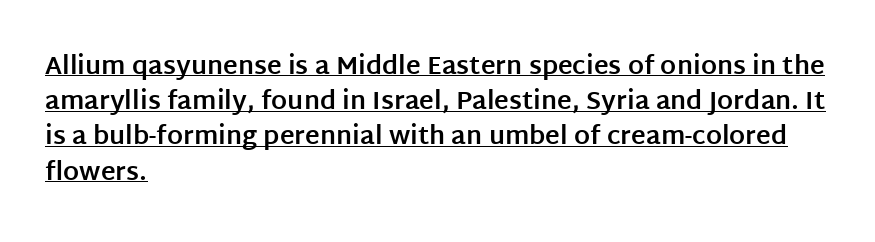
The image shows 25 px bold type, upright; set left-aligned, normal line spacing (1.41x), normal letter spacing, underlined.
